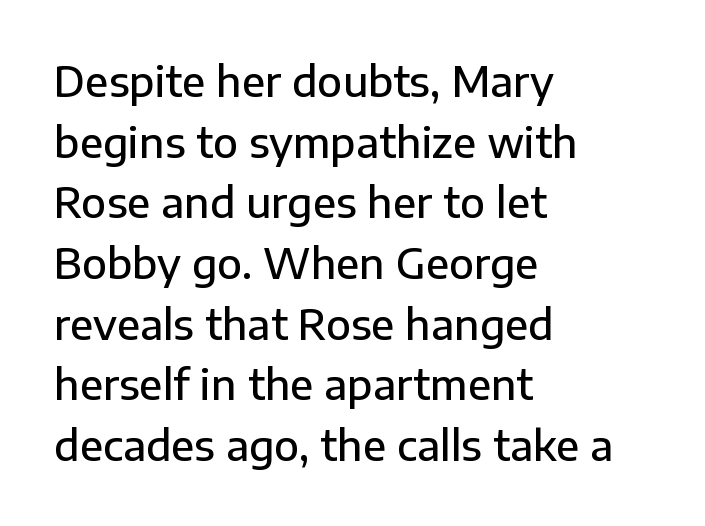
{"serif": "no", "italic": "no", "bold": "semi", "weight": "semibold", "width": "normal", "stroke_contrast": "low", "x_height": "medium", "monospaced": "no", "underline": "no", "align": "left", "line_spacing": "normal", "line_spacing_ratio": 1.48, "letter_spacing": "normal", "letter_spacing_em": 0.0, "glyph_px": 41}
